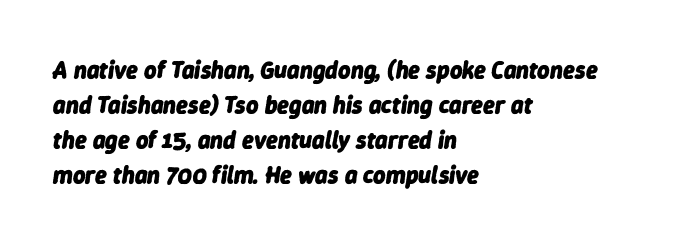
The image shows 24 px bold type, italic (leaning right); set left-aligned, normal line spacing (1.46x), normal letter spacing, not underlined.
